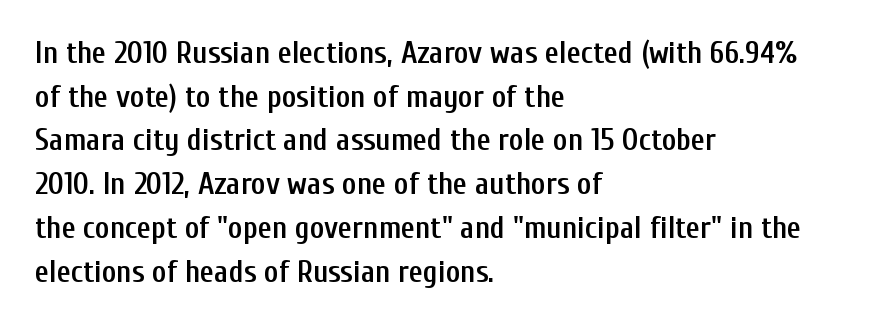
{"serif": "no", "italic": "no", "bold": "semi", "weight": "semibold", "width": "condensed", "stroke_contrast": "low", "x_height": "medium", "monospaced": "no", "underline": "no", "align": "left", "line_spacing": "normal", "line_spacing_ratio": 1.41, "letter_spacing": "normal", "letter_spacing_em": 0.0, "glyph_px": 31}
